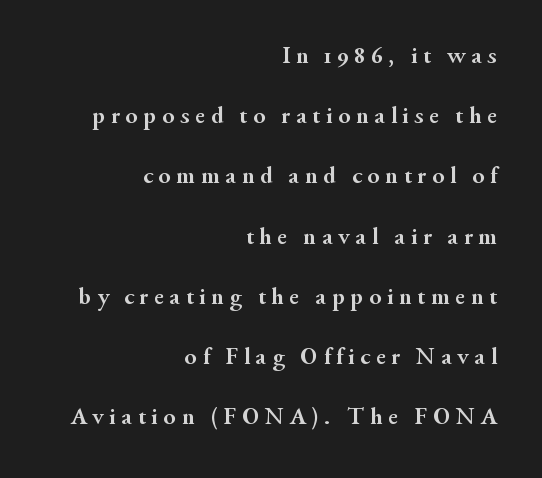
Q: Is the text bold? A: Yes.
Q: Is the text italic (slanted)? A: No, it is upright.
Q: Is the text underlined? A: No.
Q: How is the paragraph aligned? A: Right-aligned.
Q: Is the spacing between letters normal or unusually wide? A: Unusually wide.
Q: Is the spacing between lines tight, normal or loose? A: Loose.
